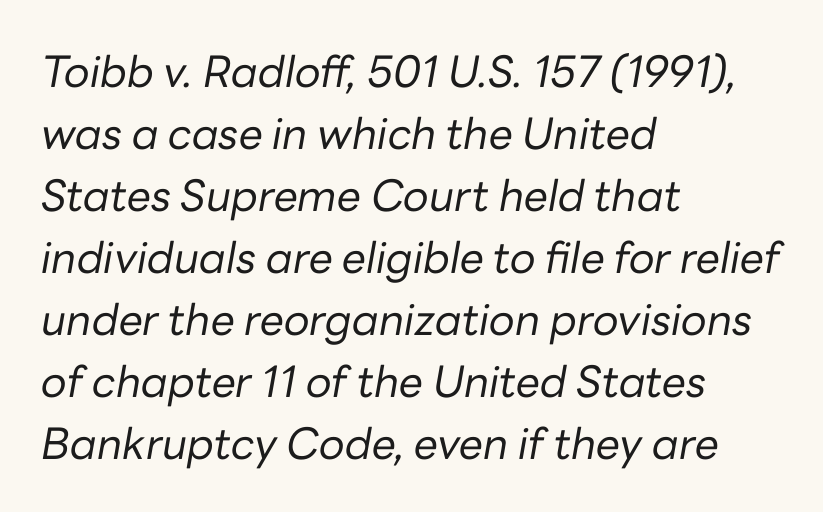
{"italic": "yes", "lean": "right", "slant_degrees": 10, "bold": "no", "weight": "regular", "width": "normal", "stroke_contrast": "low", "x_height": "medium", "monospaced": "no", "underline": "no", "align": "left", "line_spacing": "normal", "line_spacing_ratio": 1.44, "letter_spacing": "normal", "letter_spacing_em": 0.0, "glyph_px": 43}
